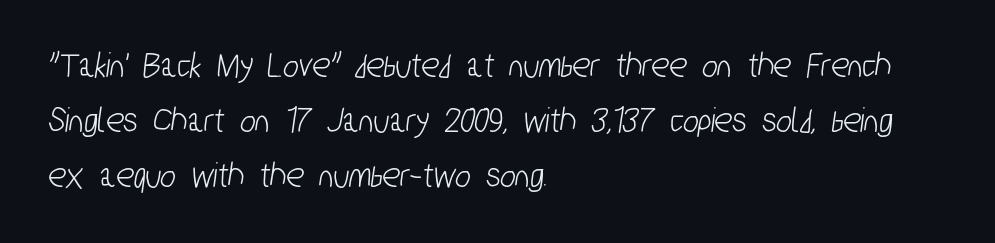
{"serif": "no", "width": "condensed", "stroke_contrast": "low", "x_height": "medium", "monospaced": "no", "underline": "no", "align": "left", "line_spacing": "normal", "line_spacing_ratio": 1.49, "letter_spacing": "normal", "letter_spacing_em": 0.0, "glyph_px": 37}
